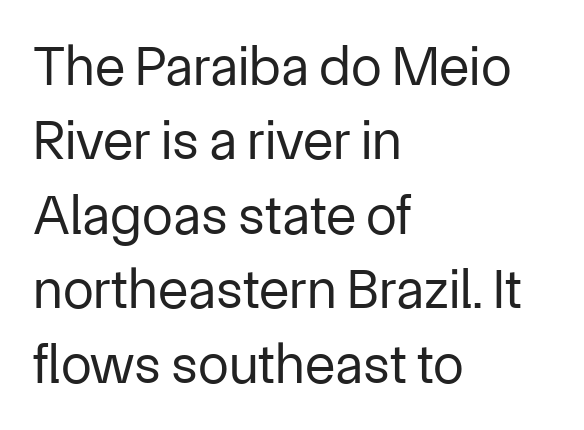
{"serif": "no", "italic": "no", "bold": "no", "weight": "regular", "width": "normal", "stroke_contrast": "low", "x_height": "medium", "monospaced": "no", "underline": "no", "align": "left", "line_spacing": "normal", "line_spacing_ratio": 1.33, "letter_spacing": "normal", "letter_spacing_em": 0.0, "glyph_px": 56}
